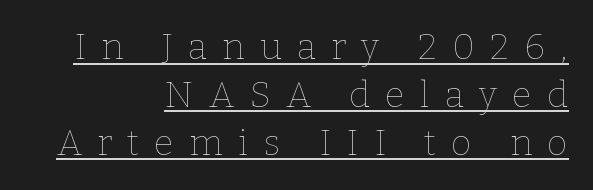
{"italic": "no", "bold": "no", "weight": "thin", "width": "normal", "stroke_contrast": "low", "x_height": "medium", "monospaced": "no", "underline": "yes", "align": "right", "line_spacing": "normal", "line_spacing_ratio": 1.33, "letter_spacing": "wide", "letter_spacing_em": 0.42, "glyph_px": 36}
